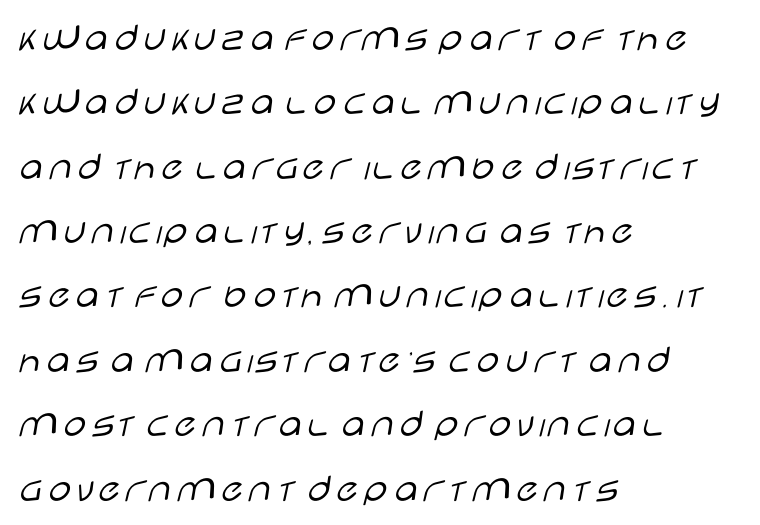
Q: Is the text bold? A: No.
Q: Is the text italic (slanted)? A: Yes.
Q: Is the typeface a serif or a sans-serif typeface? A: Sans-serif.
Q: Is the text underlined? A: No.
Q: How is the paragraph aligned? A: Left-aligned.
Q: Is the spacing between letters normal or unusually wide? A: Normal.
Q: Is the spacing between lines tight, normal or loose? A: Normal.
Q: Width (condensed, normal, or wide)? A: Wide.
Q: Stroke contrast? A: Low.
Q: x-height? A: Large.
Q: Monospaced? A: No.
